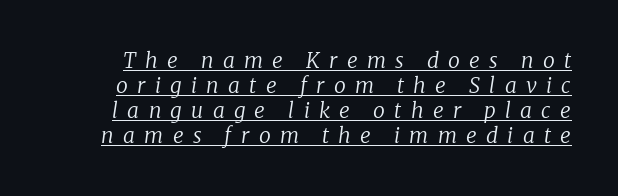
Q: Is the text bold? A: No.
Q: Is the text italic (slanted)? A: Yes, it leans right by about 8 degrees.
Q: Is the text underlined? A: Yes.
Q: Is the spacing between letters normal or unusually wide? A: Unusually wide.
